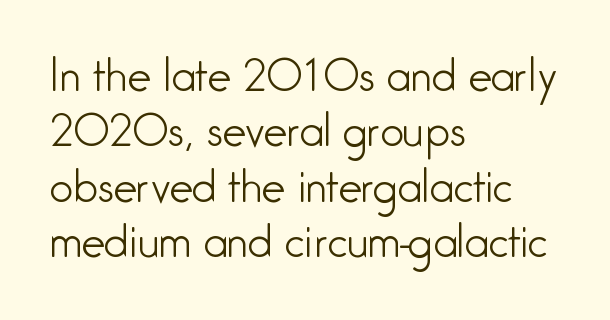
{"serif": "no", "italic": "no", "bold": "no", "weight": "light", "width": "condensed", "stroke_contrast": "low", "x_height": "medium", "monospaced": "no", "underline": "no", "align": "left", "line_spacing": "normal", "line_spacing_ratio": 1.32, "letter_spacing": "normal", "letter_spacing_em": 0.0, "glyph_px": 42}
